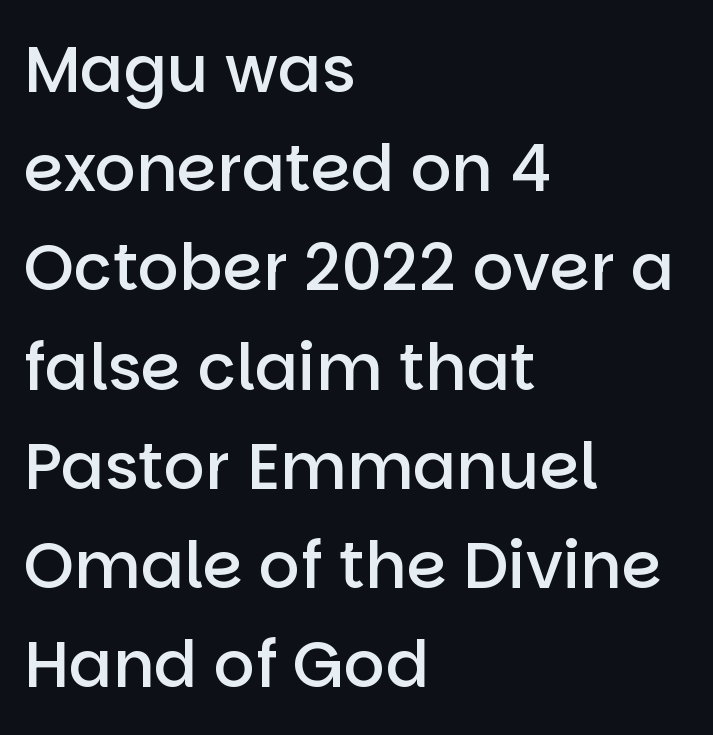
The image shows 64 px semibold sans-serif type, upright; set left-aligned, normal line spacing (1.55x), normal letter spacing, not underlined; low stroke contrast and a large x-height.
